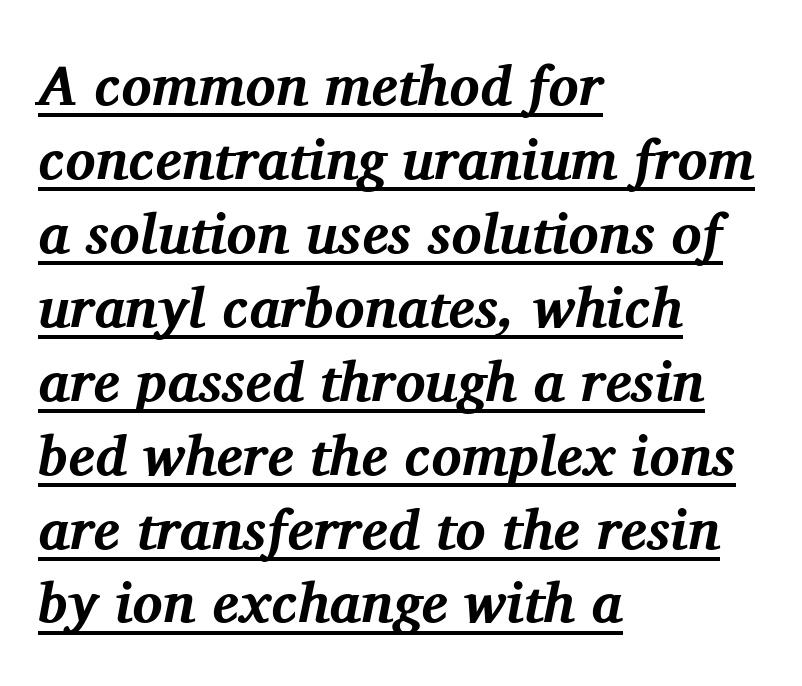
These lines are rendered in a variable-pitch font. Small tapered or slab feet sit at the stroke ends, so this counts as serif. Short and long lines alike share a common starting point at left. Tracking value appears to be zero — textbook default spacing. The typesetter has applied underlining to the passage shown.
